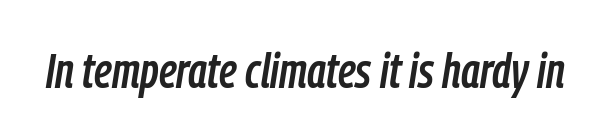
The image shows 49 px condensed type, italic (leaning right); set normal letter spacing, not underlined; low stroke contrast and a medium x-height.
